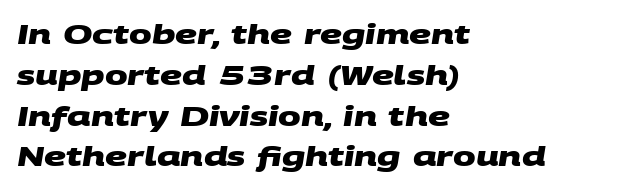
Q: Is the text bold? A: Yes.
Q: Is the text underlined? A: No.
Q: How is the paragraph aligned? A: Left-aligned.
Q: Is the spacing between letters normal or unusually wide? A: Normal.
Q: Is the spacing between lines tight, normal or loose? A: Normal.
